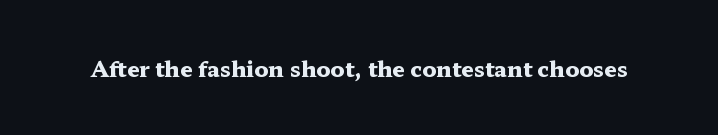
{"italic": "no", "bold": "yes", "underline": "no", "letter_spacing": "normal", "letter_spacing_em": 0.0, "glyph_px": 22}
